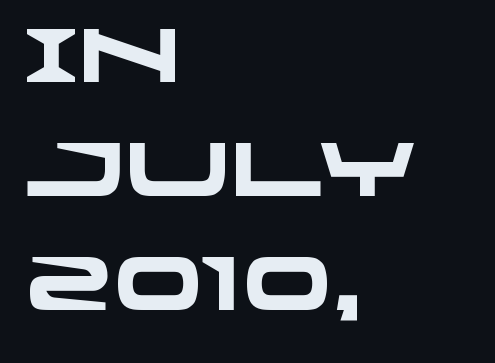
Unmarked baselines from the first word to the last. Here the designer chose a conventional face with non-uniform glyph widths. Pretty heavy lettering here — definitely bold. The vertical gap from one line to the next is medium. The letterforms sit shoulder to shoulder at normal distance. Unlike a traditional serif, this face leaves its strokes unadorned.
